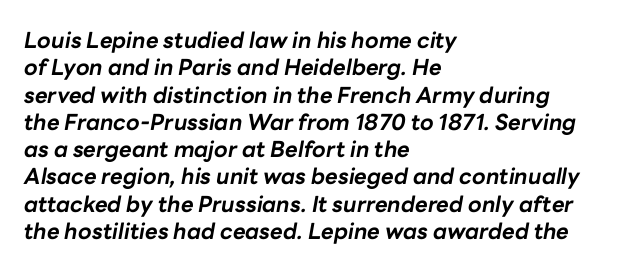
{"italic": "yes", "lean": "right", "slant_degrees": 10, "bold": "yes", "underline": "no", "align": "left", "line_spacing_ratio": 1.24, "letter_spacing": "normal", "letter_spacing_em": 0.0, "glyph_px": 22}
